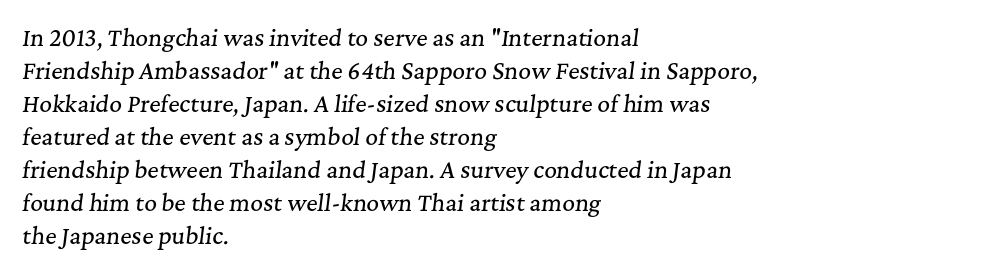
Q: Is the text italic (slanted)? A: Yes, it leans right by about 7 degrees.
Q: Is the text underlined? A: No.
Q: How is the paragraph aligned? A: Left-aligned.
Q: Is the spacing between letters normal or unusually wide? A: Normal.
Q: Is the spacing between lines tight, normal or loose? A: Normal.
